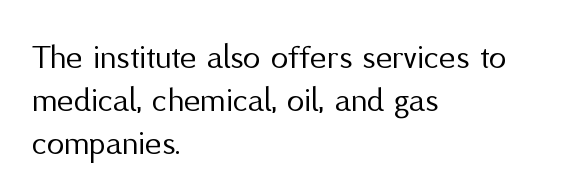
The image shows 35 px regular-weight sans-serif type, upright; set left-aligned, line spacing 1.23x, normal letter spacing, not underlined; medium stroke contrast and a medium x-height.
